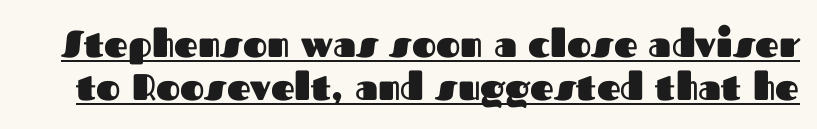
A typesetter would call this leading minimal, almost set solid. The strokes are fattened all the way to bold. Beneath each row of characters lies a ruled line. No feet cap the strokes, marking this as sans-serif type.
